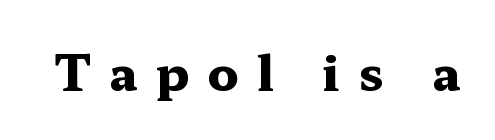
Q: Is the text bold? A: Yes.
Q: Is the text italic (slanted)? A: No, it is upright.
Q: Is the typeface a serif or a sans-serif typeface? A: Serif.
Q: Is the text underlined? A: No.
Q: Is the spacing between letters normal or unusually wide? A: Unusually wide.
Q: Width (condensed, normal, or wide)? A: Wide.
Q: Stroke contrast? A: Medium.
Q: x-height? A: Medium.
Q: Monospaced? A: No.
